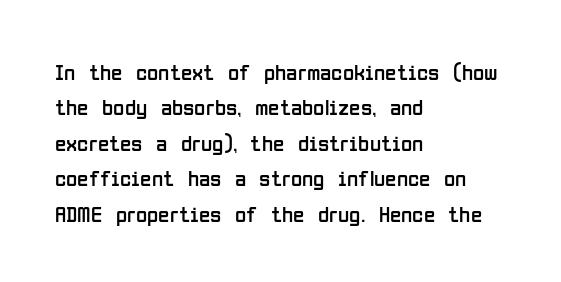
{"italic": "no", "bold": "no", "underline": "no", "align": "left", "line_spacing": "normal", "line_spacing_ratio": 1.54, "letter_spacing": "normal", "letter_spacing_em": 0.0, "glyph_px": 23}
